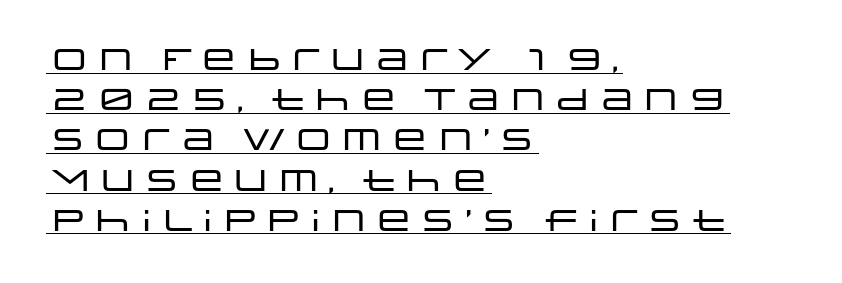
{"serif": "no", "italic": "no", "width": "wide", "stroke_contrast": "low", "x_height": "large", "monospaced": "no", "underline": "yes", "align": "left", "line_spacing": "normal", "line_spacing_ratio": 1.34, "letter_spacing": "normal", "letter_spacing_em": 0.0, "glyph_px": 30}
